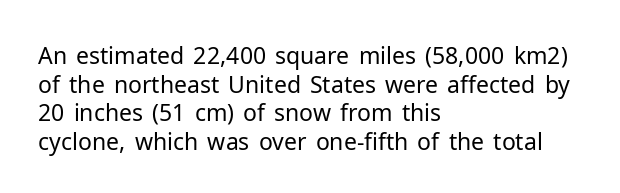
{"italic": "no", "bold": "no", "underline": "no", "align": "left", "line_spacing": "normal", "line_spacing_ratio": 1.25, "letter_spacing": "normal", "letter_spacing_em": 0.0, "glyph_px": 23}
